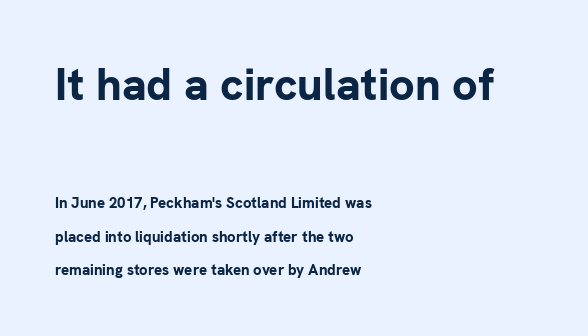
Q: Is the text bold? A: Yes.
Q: Is the text italic (slanted)? A: No, it is upright.
Q: Is the typeface a serif or a sans-serif typeface? A: Sans-serif.
Q: Is the text underlined? A: No.
Q: How is the paragraph aligned? A: Left-aligned.
Q: Is the spacing between letters normal or unusually wide? A: Normal.
Q: Is the spacing between lines tight, normal or loose? A: Loose.
Q: Which block of text is set in a larger size, the first (top) or the second (bottom)? A: The first (top) one.
Q: Width (condensed, normal, or wide)? A: Normal.
Q: Stroke contrast? A: Low.
Q: x-height? A: Medium.
Q: Monospaced? A: No.
